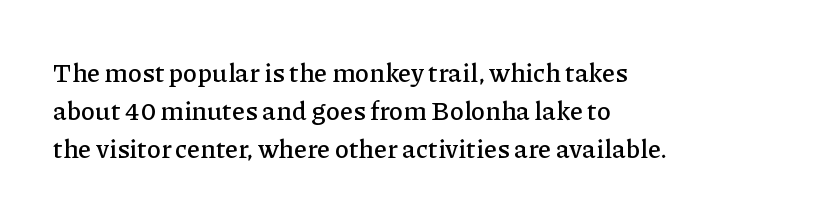
Q: Is the text italic (slanted)? A: No, it is upright.
Q: Is the text underlined? A: No.
Q: How is the paragraph aligned? A: Left-aligned.
Q: Is the spacing between letters normal or unusually wide? A: Normal.
Q: Is the spacing between lines tight, normal or loose? A: Normal.
